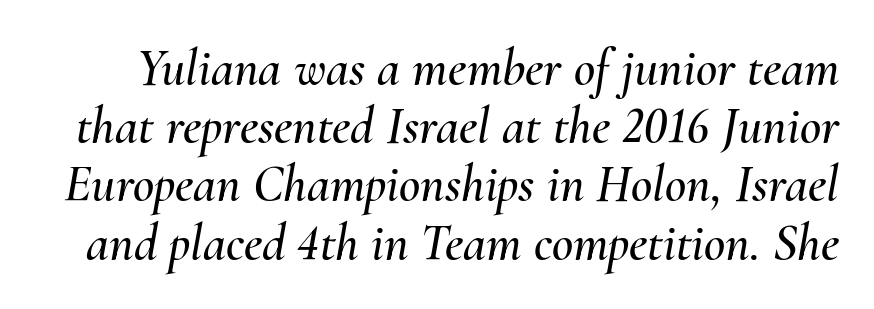
Between one letter and the next there's only the usual sliver of space. You could not count columns in this text — the font is proportionally spaced. Slant detected: the letters are inclined. No word sits above an underline. Closely set lines give the paragraph a compact silhouette.
